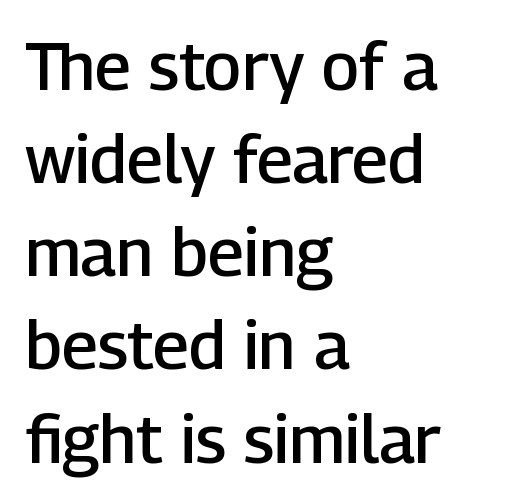
The image shows 67 px semibold sans-serif type, upright; set left-aligned, normal line spacing (1.39x), normal letter spacing, not underlined; low stroke contrast and a medium x-height.
